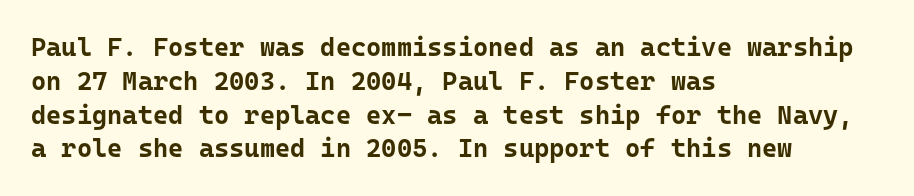
Q: Is the text bold? A: Yes.
Q: Is the text italic (slanted)? A: No, it is upright.
Q: Is the text underlined? A: No.
Q: How is the paragraph aligned? A: Left-aligned.
Q: Is the spacing between letters normal or unusually wide? A: Normal.
Q: Is the spacing between lines tight, normal or loose? A: Normal.
